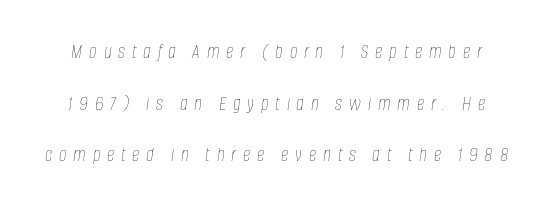
{"italic": "yes", "lean": "right", "slant_degrees": 8, "bold": "no", "underline": "no", "line_spacing": "loose", "line_spacing_ratio": 2.46, "letter_spacing": "wide", "letter_spacing_em": 0.32, "glyph_px": 21}
